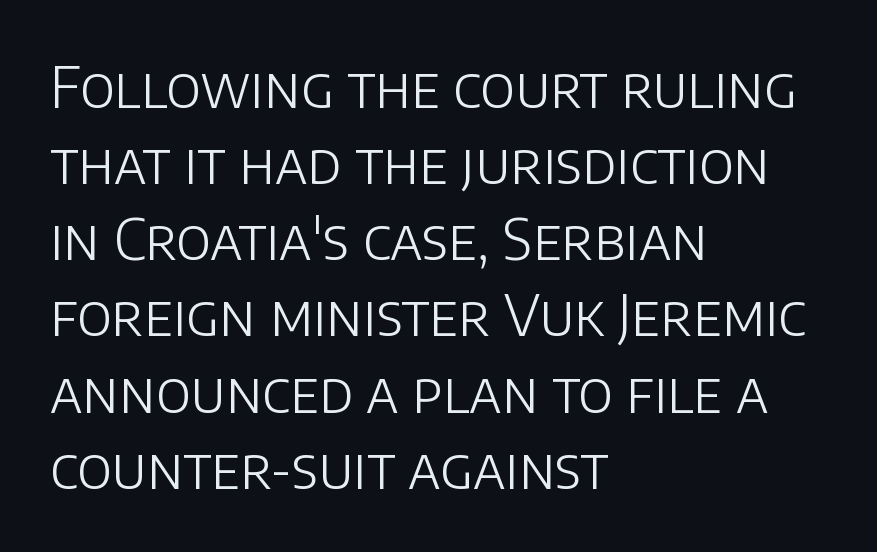
Letters rest on an invisible, unmarked baseline. A normal amount of white space separates one row of letters from the next. Nope, no serifs anywhere on these letters. Does extra space separate the letters? No, they use regular spacing.
